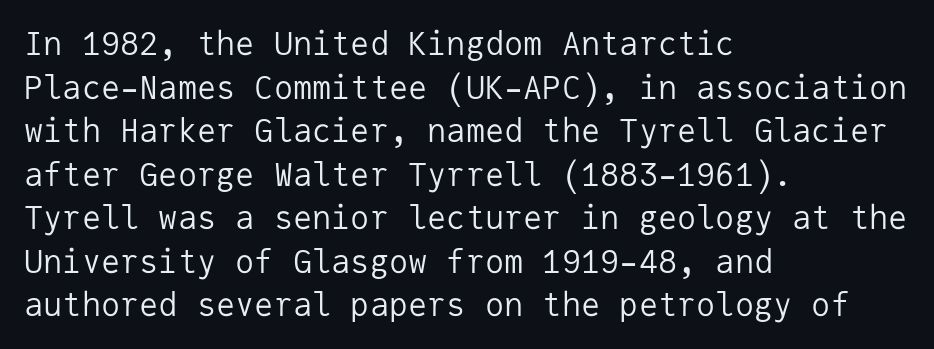
Q: Is the text bold? A: No.
Q: Is the text italic (slanted)? A: No, it is upright.
Q: Is the typeface a serif or a sans-serif typeface? A: Sans-serif.
Q: Is the text underlined? A: No.
Q: How is the paragraph aligned? A: Left-aligned.
Q: Is the spacing between letters normal or unusually wide? A: Normal.
Q: Is the spacing between lines tight, normal or loose? A: Normal.
Q: Width (condensed, normal, or wide)? A: Normal.
Q: Stroke contrast? A: Low.
Q: x-height? A: Medium.
Q: Monospaced? A: Yes.
